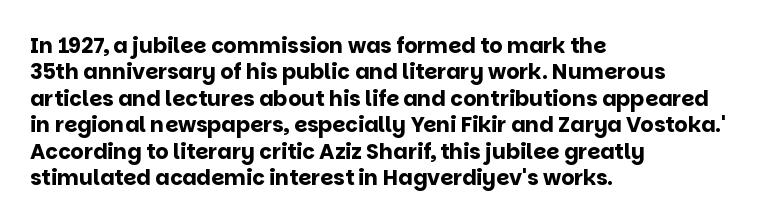
What weight is shown? A full bold with thick strokes. The lettering holds an erect, upright posture throughout. Plain, unruled lines of type. The rendering keeps characters at their native spacing. Leading: standard.
